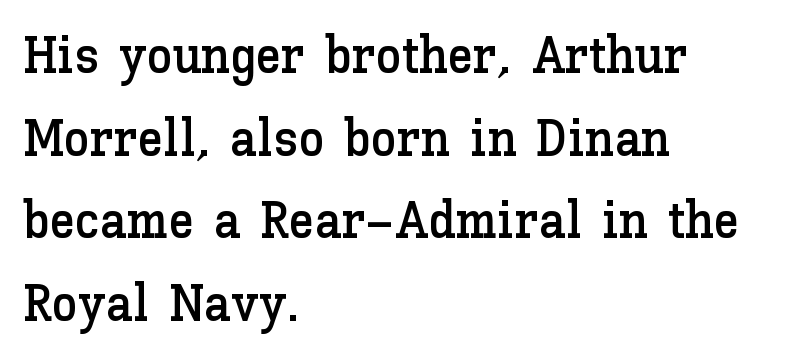
The paragraph has a hard left edge and a soft right edge. The lettering stays uniformly vertical, giving the passage a roman look. Vertical spacing — default. The passage shown is typed in a proportional face where columns would drift. The zone under the glyphs is completely vacant.
